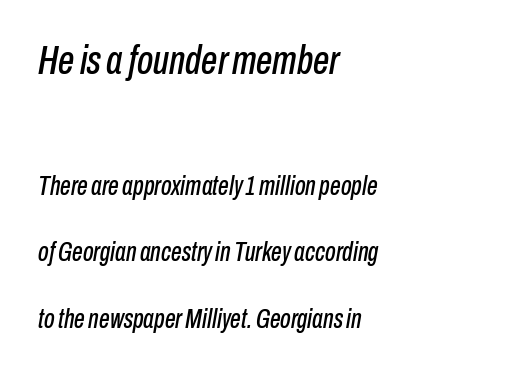
Q: Is the text italic (slanted)? A: Yes, it leans right by about 10 degrees.
Q: Is the text underlined? A: No.
Q: How is the paragraph aligned? A: Left-aligned.
Q: Is the spacing between letters normal or unusually wide? A: Normal.
Q: Is the spacing between lines tight, normal or loose? A: Loose.
Q: Which block of text is set in a larger size, the first (top) or the second (bottom)? A: The first (top) one.
Q: Width (condensed, normal, or wide)? A: Condensed.
Q: Stroke contrast? A: Low.
Q: x-height? A: Medium.
Q: Monospaced? A: No.
